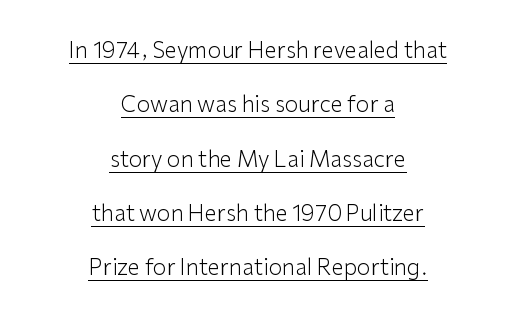
This sample uses plain, unmodified letter spacing. Each line is balanced around a shared central axis. A typesetter would mark this as roman, not italic. The typeface has the unassuming heft of standard copy or less. This is underlined copy, the kind a proofreader might mark for attention.
